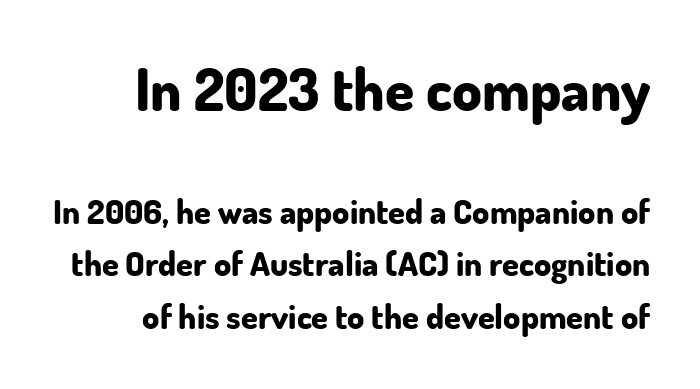
The glyphs are unaccompanied by any horizontal stroke below them. Typographically, this falls in the sans-serif category. Vertical spacing — default. No extra tracking has been applied to these lines. A full-strength bold gives these letters their thick strokes.
